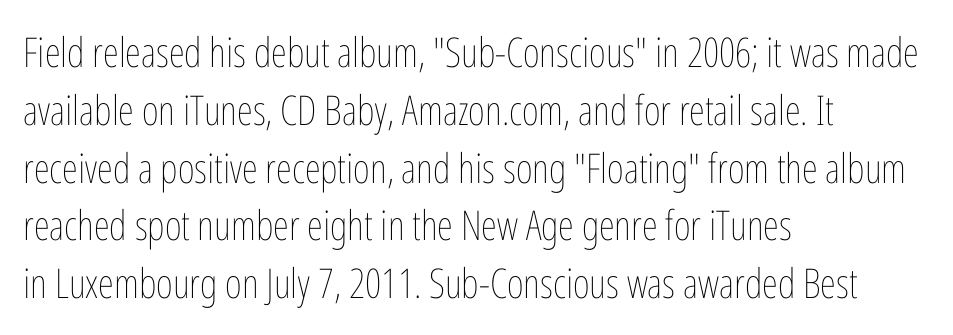
Spacing verdict: proportional, widths tailored to each character. This reads as an unemphasized weight, regular at the heaviest. This block has exactly the height ordinary leading produces. One-word summary of the alignment: left.
